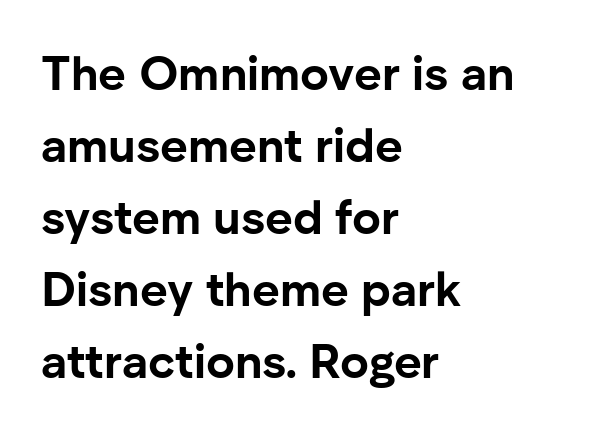
{"serif": "no", "italic": "no", "bold": "yes", "weight": "bold", "width": "normal", "stroke_contrast": "low", "x_height": "medium", "monospaced": "no", "underline": "no", "align": "left", "line_spacing": "normal", "line_spacing_ratio": 1.5, "letter_spacing": "normal", "letter_spacing_em": 0.0, "glyph_px": 48}
